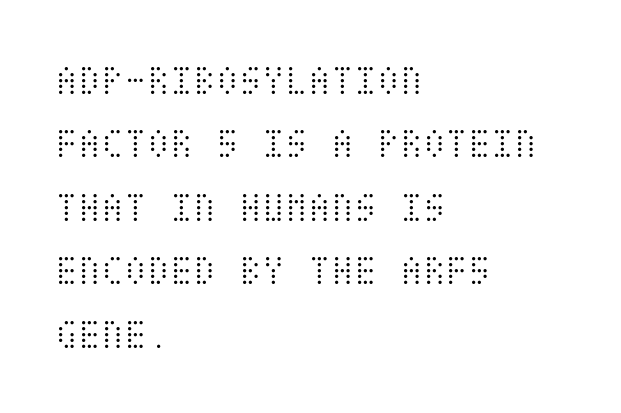
The image shows 42 px light, condensed type, upright; set left-aligned, normal line spacing (1.51x), normal letter spacing, not underlined; medium stroke contrast and a large x-height.
